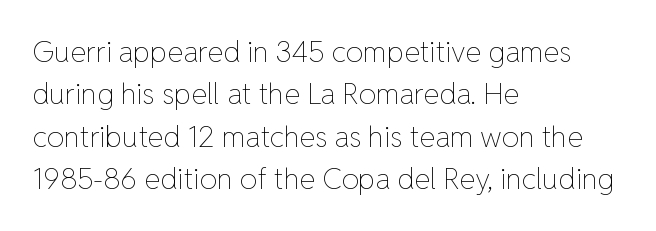
{"italic": "no", "bold": "no", "weight": "thin", "width": "normal", "stroke_contrast": "low", "x_height": "medium", "monospaced": "no", "underline": "no", "align": "left", "line_spacing": "normal", "line_spacing_ratio": 1.46, "letter_spacing": "normal", "letter_spacing_em": 0.0, "glyph_px": 29}
